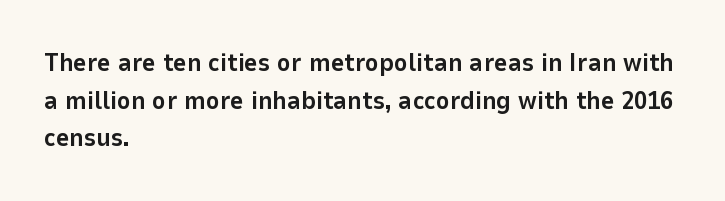
The image shows 26 px bold type, upright; set left-aligned, normal line spacing (1.45x), normal letter spacing, not underlined.
